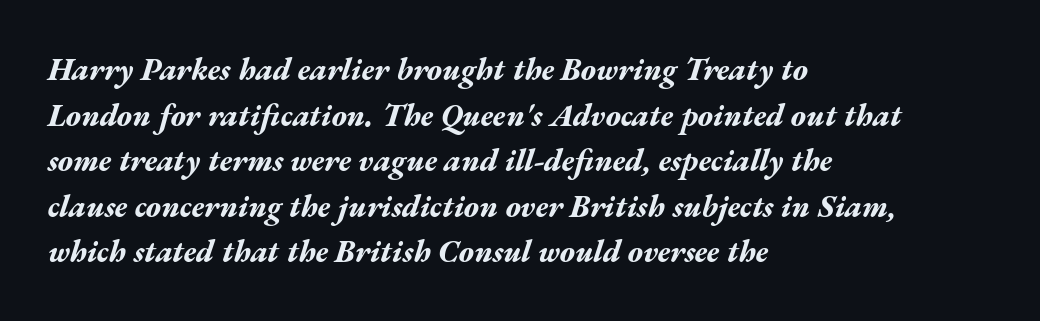
Q: Is the text bold? A: Yes.
Q: Is the text italic (slanted)? A: Yes, it leans right by about 17 degrees.
Q: Is the text underlined? A: No.
Q: How is the paragraph aligned? A: Left-aligned.
Q: Is the spacing between letters normal or unusually wide? A: Normal.
Q: Is the spacing between lines tight, normal or loose? A: Normal.
Q: Width (condensed, normal, or wide)? A: Wide.
Q: Stroke contrast? A: Medium.
Q: x-height? A: Medium.
Q: Monospaced? A: No.
